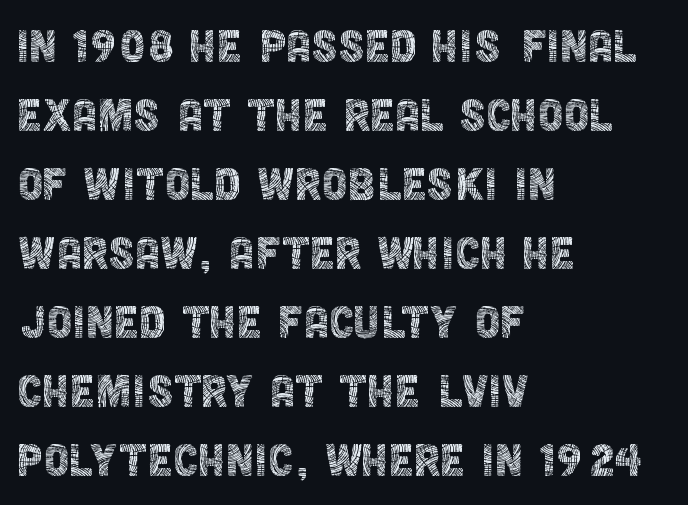
Q: Is the text bold? A: No.
Q: Is the text italic (slanted)? A: No, it is upright.
Q: Is the typeface a serif or a sans-serif typeface? A: Sans-serif.
Q: Is the text underlined? A: No.
Q: How is the paragraph aligned? A: Left-aligned.
Q: Is the spacing between letters normal or unusually wide? A: Normal.
Q: Width (condensed, normal, or wide)? A: Condensed.
Q: x-height? A: Large.
Q: Monospaced? A: No.
